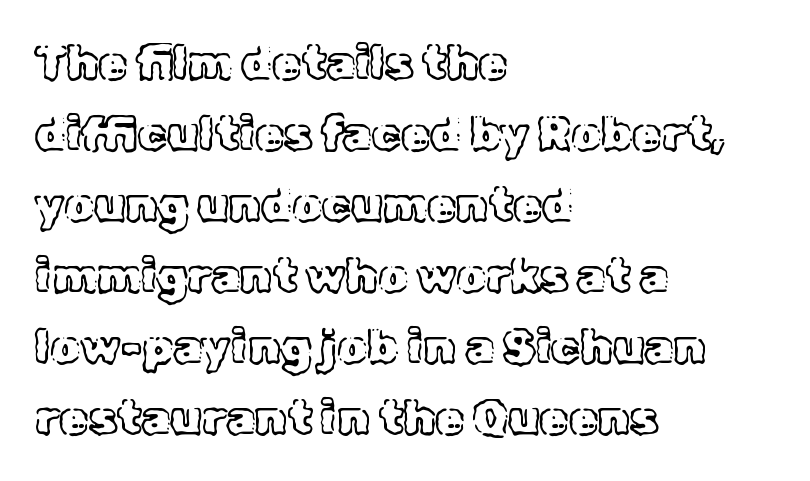
{"italic": "no", "width": "normal", "x_height": "medium", "monospaced": "no", "underline": "no", "align": "left", "line_spacing": "normal", "line_spacing_ratio": 1.51, "letter_spacing": "normal", "letter_spacing_em": 0.0, "glyph_px": 47}
